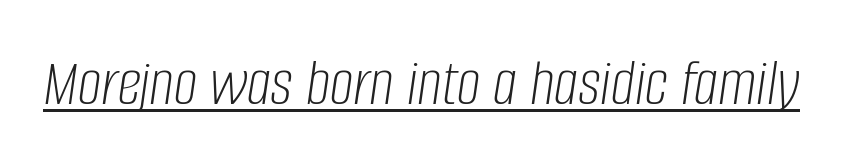
Q: Is the text bold? A: No.
Q: Is the text italic (slanted)? A: Yes, it leans right by about 8 degrees.
Q: Is the text underlined? A: Yes.
Q: Is the spacing between letters normal or unusually wide? A: Normal.
Q: Width (condensed, normal, or wide)? A: Condensed.
Q: Stroke contrast? A: Low.
Q: x-height? A: Large.
Q: Monospaced? A: No.
